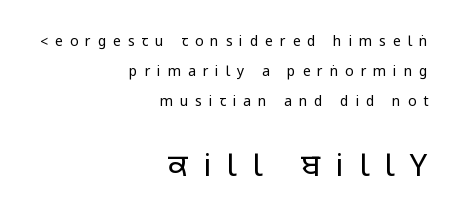
The image shows 31 px regular-weight, condensed sans-serif type, upright; set right-aligned, loose line spacing (2.13x), unusually wide letter spacing (+0.49 em), not underlined; the second (bottom) block is 2.21x larger; low stroke contrast.
